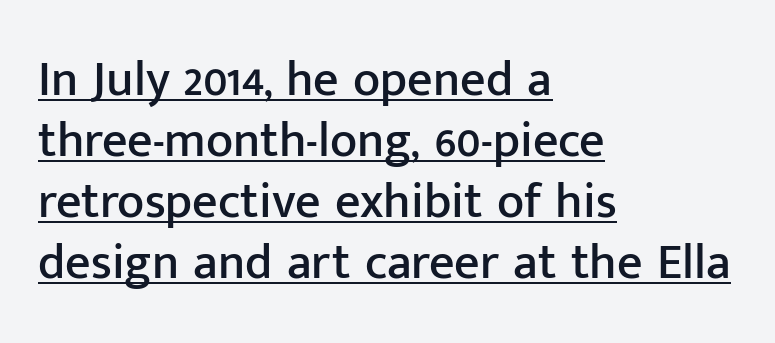
The image shows 50 px sans-serif type, upright; set left-aligned, line spacing 1.22x, normal letter spacing, underlined; low stroke contrast and a medium x-height.
